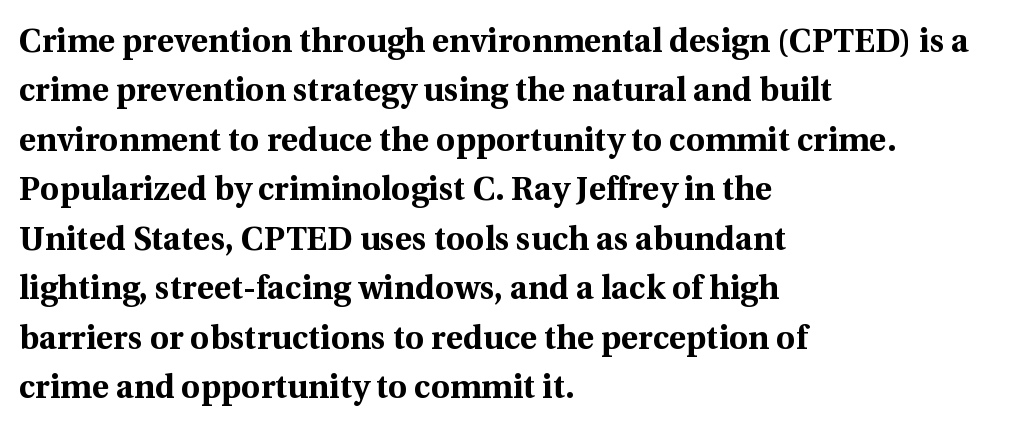
The face used here is proportionally spaced, like ordinary book or web type. The font family rendered here belongs to the serif group. Designer's note — italics off, roman on. These lines are set flush left with a ragged right edge. Unmarked baselines from the first word to the last. Tracking here is standard; glyphs follow each other at the usual distance.
